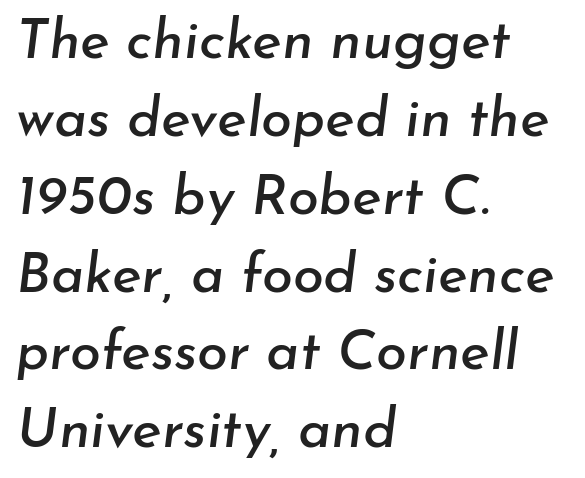
The image shows 56 px text type, italic (leaning right); set left-aligned, normal line spacing (1.39x), normal letter spacing, not underlined; low stroke contrast and a small x-height.
